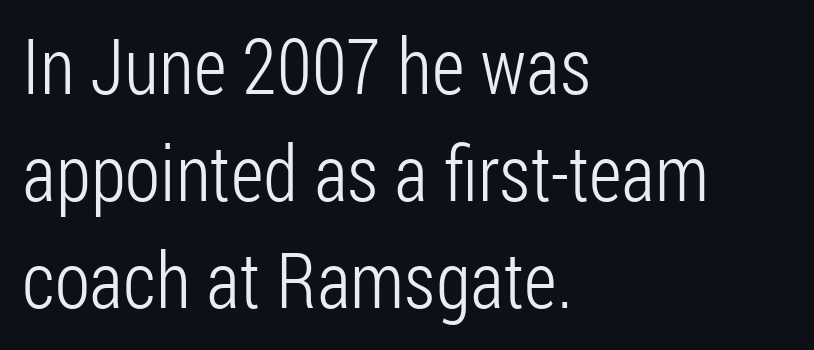
The text block is weighted toward the left margin, trailing off unevenly rightward. Ordinary non-slanted type is in use. Does the type have serifs? No, each stem ends abruptly. Weight: not bold — regular or lighter. A typesetter would call this zero additional tracking.
